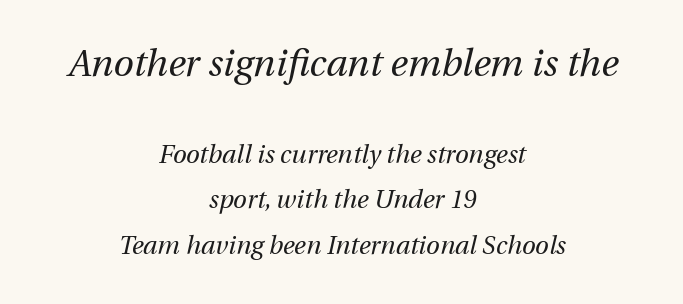
Q: Is the text bold? A: No.
Q: Is the text italic (slanted)? A: Yes, it leans right by about 12 degrees.
Q: Is the text underlined? A: No.
Q: How is the paragraph aligned? A: Centered.
Q: Is the spacing between letters normal or unusually wide? A: Normal.
Q: Which block of text is set in a larger size, the first (top) or the second (bottom)? A: The first (top) one.
Q: Width (condensed, normal, or wide)? A: Normal.
Q: Stroke contrast? A: Medium.
Q: x-height? A: Medium.
Q: Monospaced? A: No.
